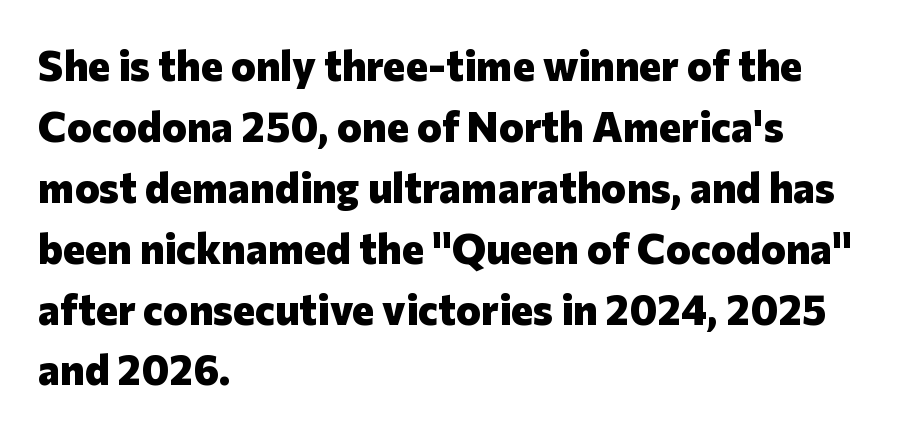
The image shows 42 px heavy sans-serif type, upright; set left-aligned, normal line spacing (1.45x), normal letter spacing, not underlined; low stroke contrast and a medium x-height.
